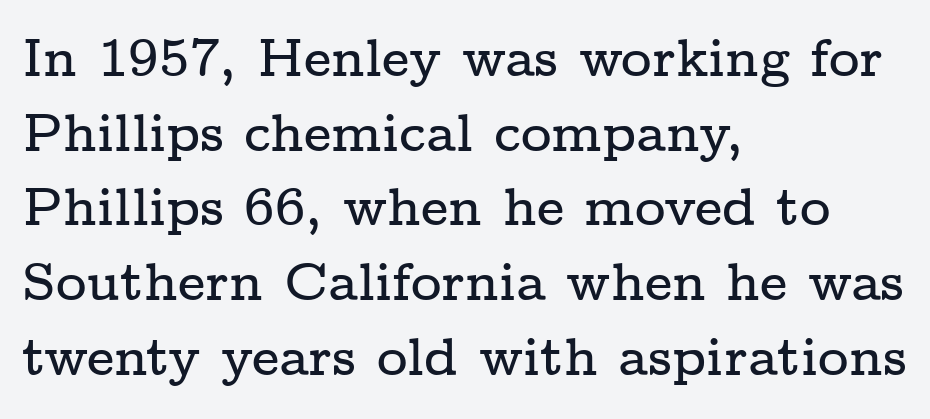
The image shows 53 px wide serif type, upright; set left-aligned, normal line spacing (1.41x), normal letter spacing, not underlined; low stroke contrast and a medium x-height.
